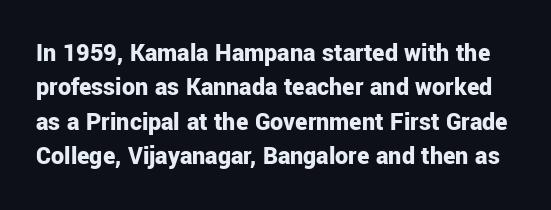
The image shows 26 px bold type, upright; set normal line spacing (1.32x), normal letter spacing, not underlined.
